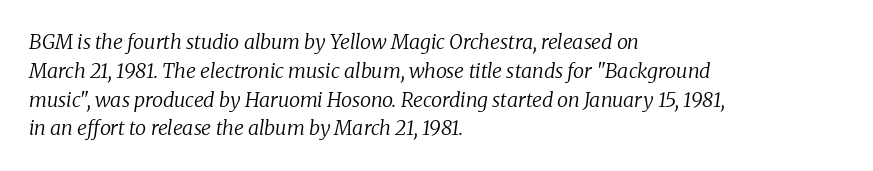
The image shows 20 px text type, italic (leaning right); set left-aligned, normal line spacing (1.44x), normal letter spacing, not underlined.
